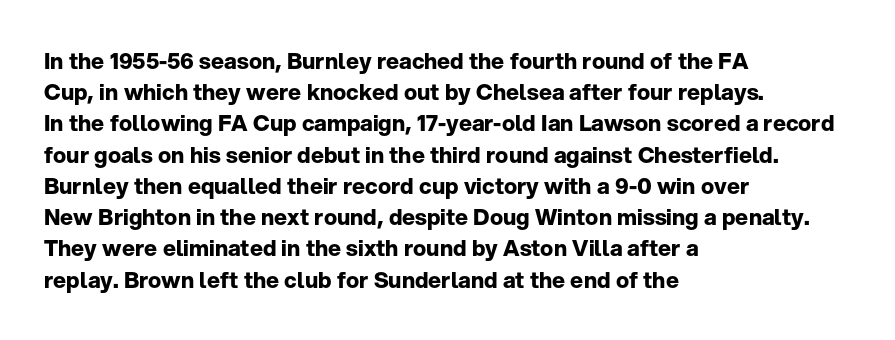
{"italic": "no", "bold": "yes", "underline": "no", "align": "left", "line_spacing": "normal", "line_spacing_ratio": 1.42, "letter_spacing": "normal", "letter_spacing_em": 0.0, "glyph_px": 22}
